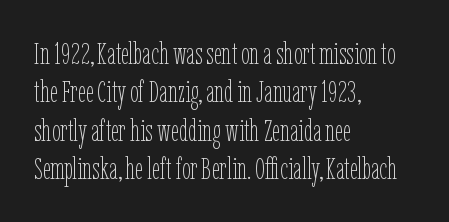
The image shows 31 px thin, condensed type, upright; set left-aligned, line spacing 1.24x, normal letter spacing, not underlined; low stroke contrast and a medium x-height.
